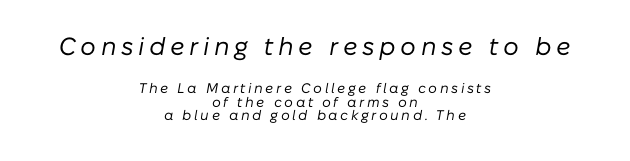
Q: Is the text bold? A: No.
Q: Is the text italic (slanted)? A: Yes, it leans right by about 10 degrees.
Q: Is the text underlined? A: No.
Q: How is the paragraph aligned? A: Centered.
Q: Is the spacing between lines tight, normal or loose? A: Tight.
Q: Which block of text is set in a larger size, the first (top) or the second (bottom)? A: The first (top) one.
